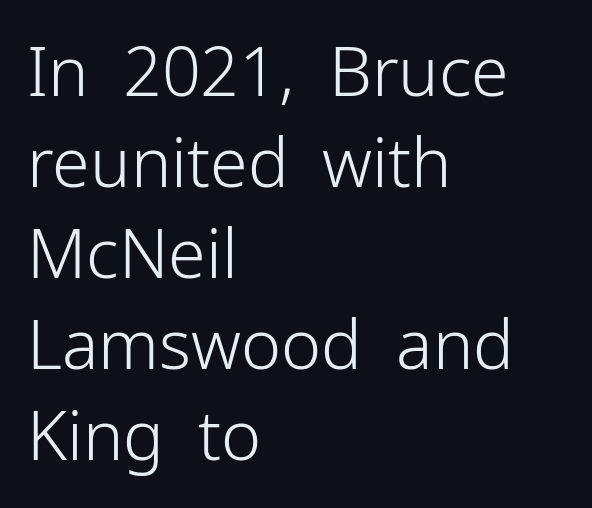
What kind of face is this? One without serifs — a sans. Quick note: underline off. Ordinary non-slanted type is in use. The typesetter chose a ragged-right arrangement here. Tracking here is standard; glyphs follow each other at the usual distance.
